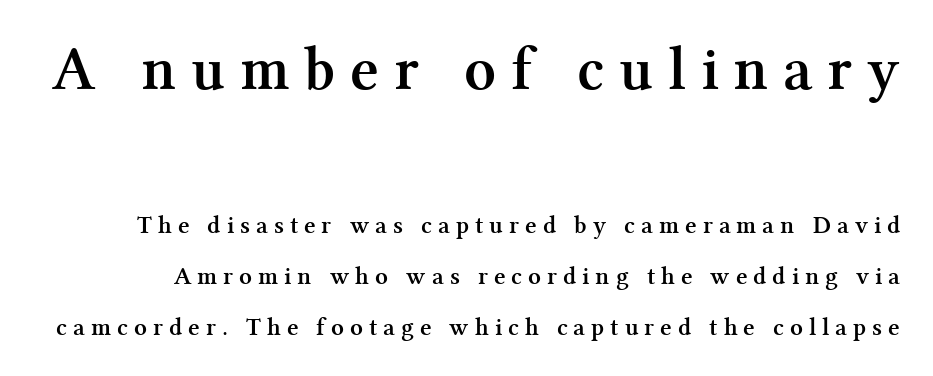
{"serif": "yes", "italic": "no", "bold": "yes", "weight": "semibold", "width": "normal", "stroke_contrast": "medium", "x_height": "medium", "monospaced": "no", "underline": "no", "line_spacing": "loose", "line_spacing_ratio": 2.05, "letter_spacing": "wide", "letter_spacing_em": 0.24, "larger_block": "first", "size_ratio": 2.48, "glyph_px": 62}
